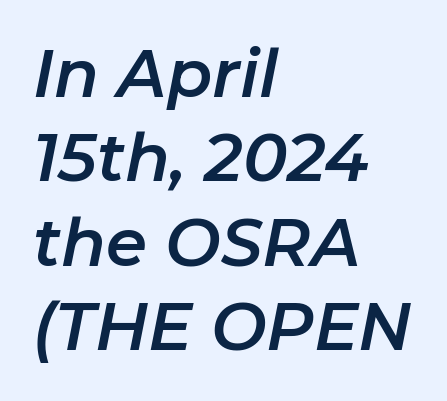
The image shows 66 px text type, italic (leaning right); set left-aligned, normal line spacing (1.28x), normal letter spacing, not underlined; low stroke contrast and a medium x-height.
